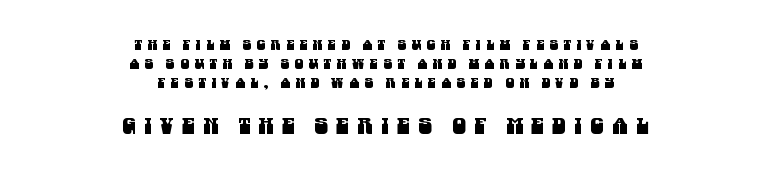
Summary of vertical rhythm: regular, with standard interline spacing. Small over large — that's the arrangement of the two blocks here. These lines have a slow, spaced-out rhythm from letter to letter. A bare baseline throughout the passage.
